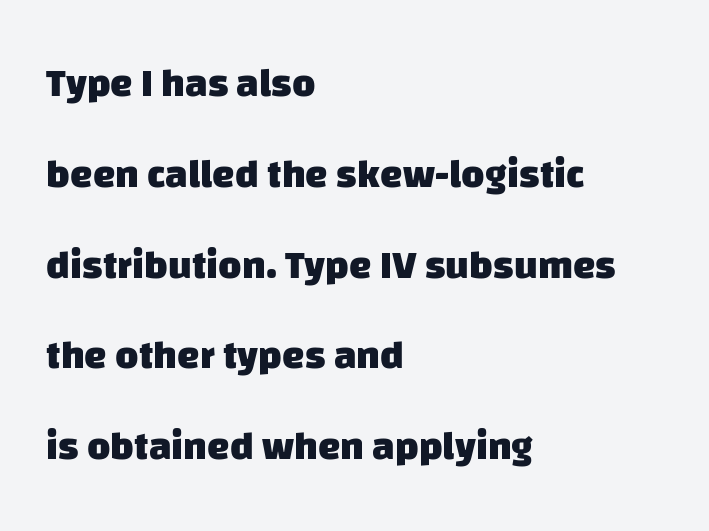
The face used here is rendered with its standard letterfit. Loosely led — the rows are spread out. The lines in this sample share a left origin and differ only in where they stop. Is this a fixed-width face? No — the glyphs have proportional, varying widths.
